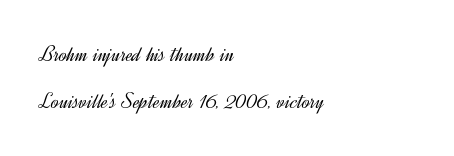
The image shows 23 px text type; set left-aligned, loose line spacing (2.03x), normal letter spacing, not underlined.
